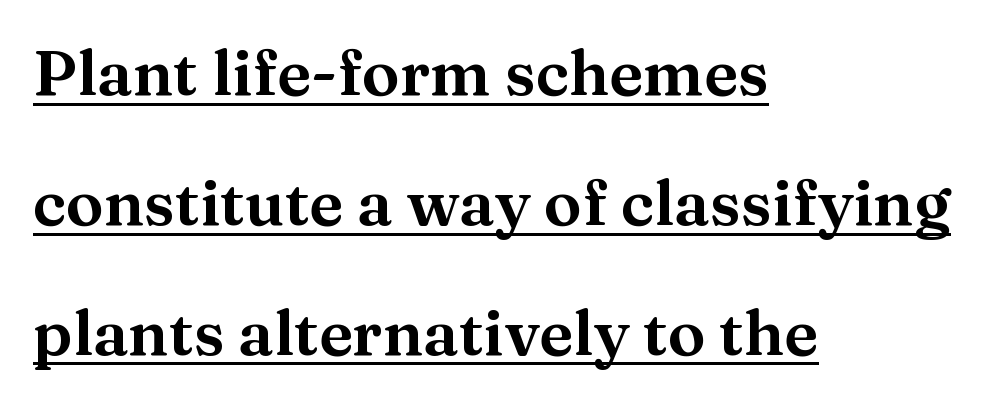
{"serif": "yes", "italic": "no", "width": "wide", "stroke_contrast": "medium", "x_height": "medium", "monospaced": "no", "underline": "yes", "align": "left", "line_spacing": "loose", "line_spacing_ratio": 2.06, "letter_spacing": "normal", "letter_spacing_em": 0.0, "glyph_px": 63}
